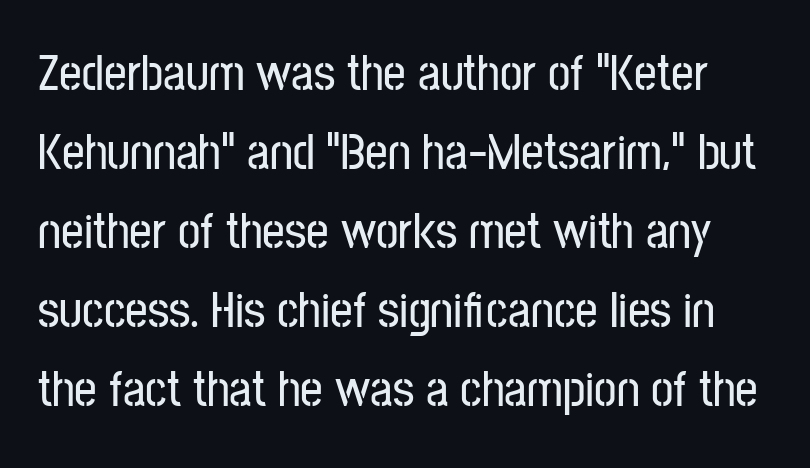
Q: Is the text italic (slanted)? A: No, it is upright.
Q: Is the typeface a serif or a sans-serif typeface? A: Sans-serif.
Q: Is the text underlined? A: No.
Q: Is the spacing between letters normal or unusually wide? A: Normal.
Q: Is the spacing between lines tight, normal or loose? A: Normal.
Q: Width (condensed, normal, or wide)? A: Condensed.
Q: Stroke contrast? A: Low.
Q: x-height? A: Medium.
Q: Monospaced? A: No.
